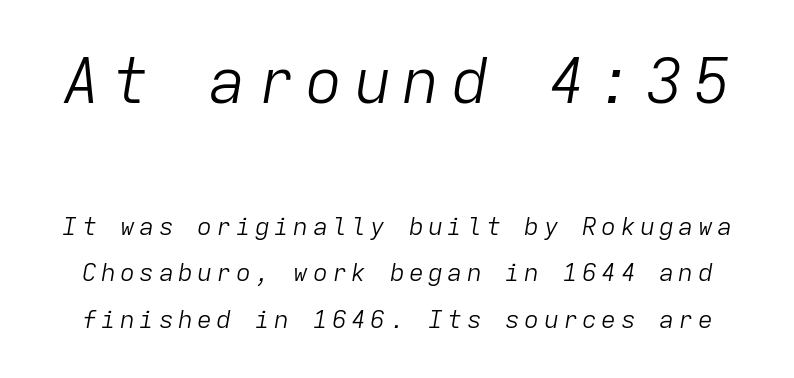
Unbolded letterforms with no extra heft. Spacing verdict: monospaced, one width for all characters. The more generous point size was reserved for the upper chunk. Descenders hang freely into open space.
